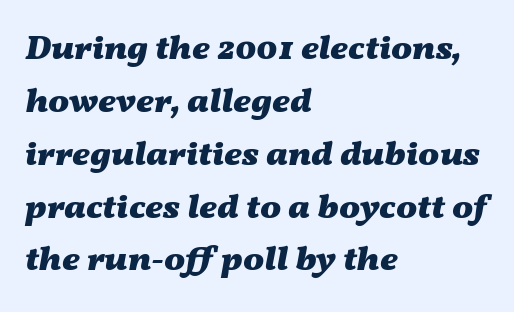
{"italic": "yes", "lean": "right", "slant_degrees": 11, "bold": "yes", "weight": "heavy", "width": "wide", "stroke_contrast": "medium", "x_height": "medium", "monospaced": "no", "underline": "no", "align": "left", "line_spacing": "normal", "line_spacing_ratio": 1.51, "letter_spacing": "normal", "letter_spacing_em": 0.0, "glyph_px": 35}
